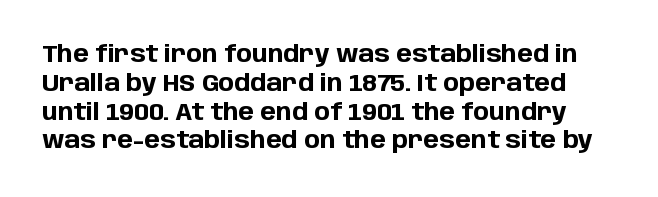
There is no visible air inserted between adjacent glyphs. A full-strength bold gives these letters their thick strokes. Style check: upright. Any mark beneath the type? The region is blank.
